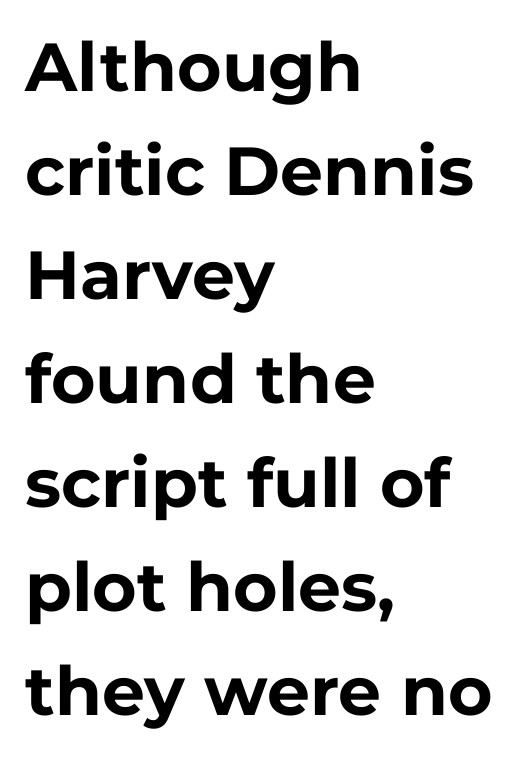
Nobody touched the tracking dial on this one. The line-height multiplier appears to be the usual default. These lines stack with their left ends in a neat column. I'd describe the lettering as bold — thick and assertive. Grotesque or geometric, the face here clearly has no serifs. When letters stand straight like this, we call the style roman or upright.
